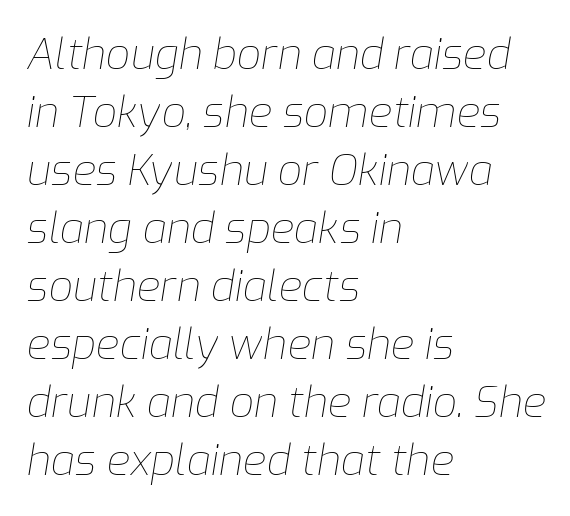
{"italic": "yes", "lean": "right", "slant_degrees": 9, "bold": "no", "weight": "thin", "width": "normal", "stroke_contrast": "low", "x_height": "medium", "monospaced": "no", "underline": "no", "align": "left", "line_spacing": "normal", "line_spacing_ratio": 1.35, "letter_spacing": "normal", "letter_spacing_em": 0.0, "glyph_px": 43}
